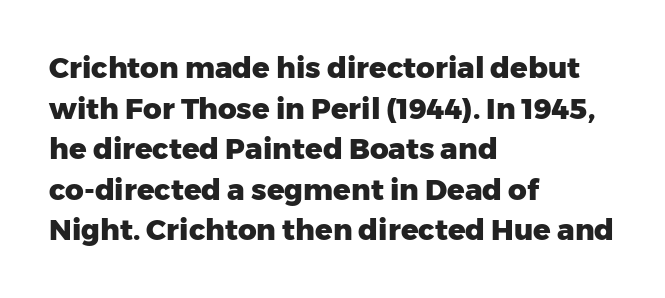
Q: Is the text bold? A: Yes.
Q: Is the text italic (slanted)? A: No, it is upright.
Q: Is the typeface a serif or a sans-serif typeface? A: Sans-serif.
Q: Is the text underlined? A: No.
Q: How is the paragraph aligned? A: Left-aligned.
Q: Is the spacing between letters normal or unusually wide? A: Normal.
Q: Is the spacing between lines tight, normal or loose? A: Normal.
Q: Width (condensed, normal, or wide)? A: Normal.
Q: Stroke contrast? A: Low.
Q: x-height? A: Medium.
Q: Monospaced? A: No.
